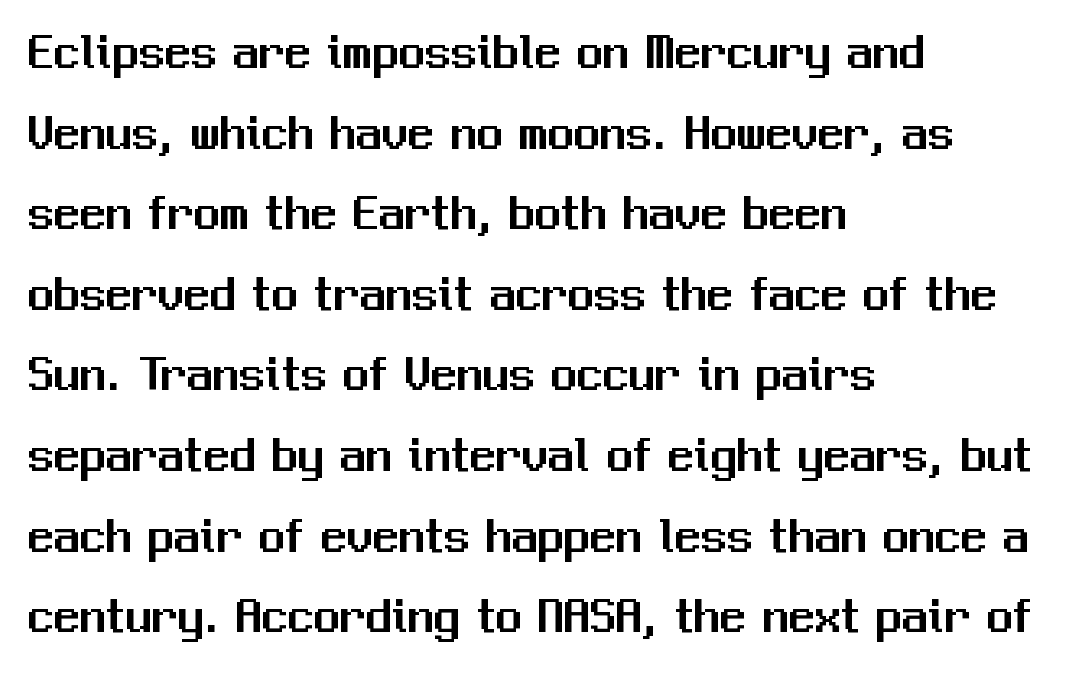
The image shows 52 px sans-serif type, upright; set left-aligned, normal line spacing (1.55x), normal letter spacing, not underlined; medium stroke contrast and a medium x-height.
